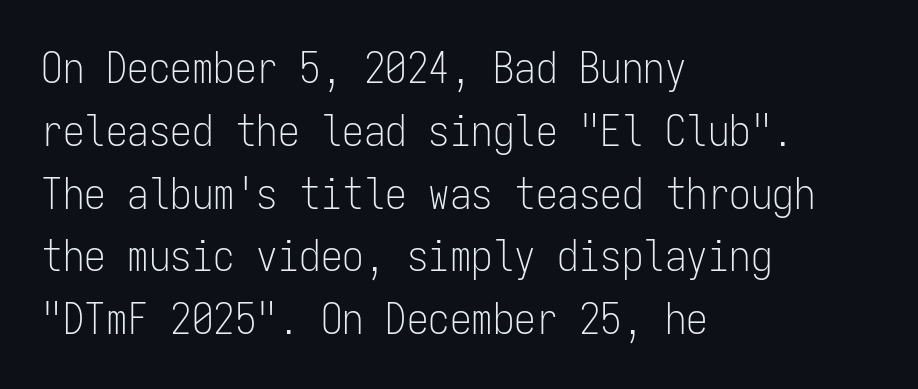
Q: Is the text bold? A: No.
Q: Is the text italic (slanted)? A: No, it is upright.
Q: Is the typeface a serif or a sans-serif typeface? A: Sans-serif.
Q: Is the text underlined? A: No.
Q: How is the paragraph aligned? A: Left-aligned.
Q: Is the spacing between letters normal or unusually wide? A: Normal.
Q: Is the spacing between lines tight, normal or loose? A: Normal.
Q: Width (condensed, normal, or wide)? A: Condensed.
Q: Stroke contrast? A: Low.
Q: x-height? A: Medium.
Q: Monospaced? A: Yes.
